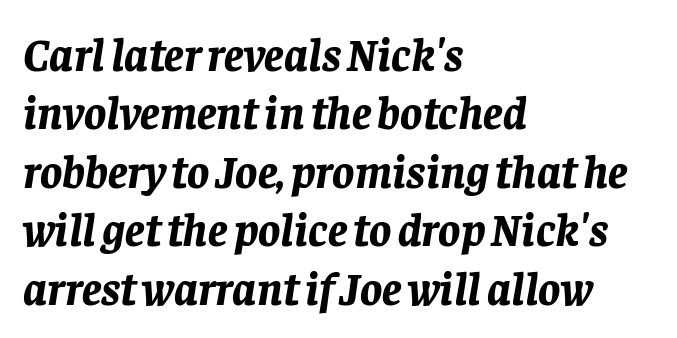
Honestly, the row spacing looks completely unremarkable. A full-strength bold gives these letters their thick strokes. Nobody touched the tracking dial on this one. Varying glyph widths throughout — classic text-font behaviour. Rendered with sloped, italic letterforms.
